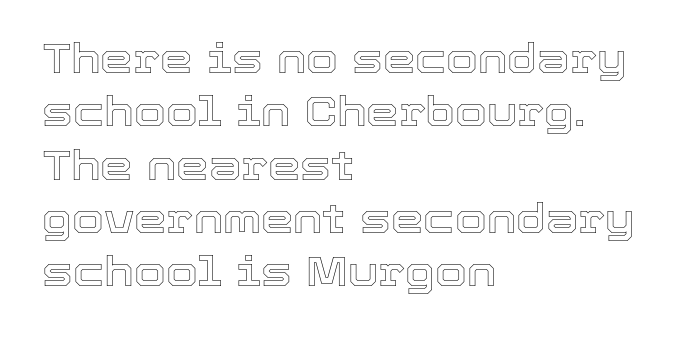
The image shows 41 px text type, upright; set left-aligned, normal line spacing (1.3x), normal letter spacing, not underlined; a medium x-height.
